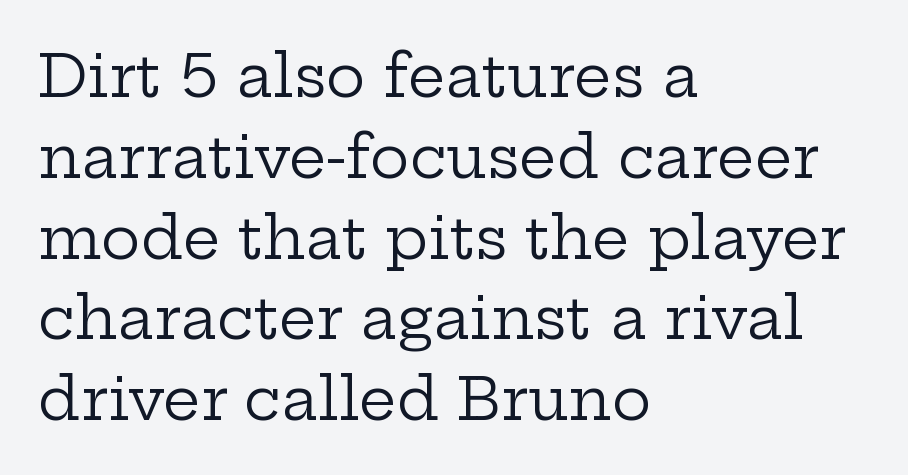
This sample keeps an unexceptional amount of space between lines. Each letter's strokes conclude with small projecting serifs. Check under the words: just untouched page. Unbolded letterforms with no extra heft. This sample uses an upright cut, with every glyph sitting square on the baseline. Each letter keeps its own natural width here, so spacing adapts to shape.
